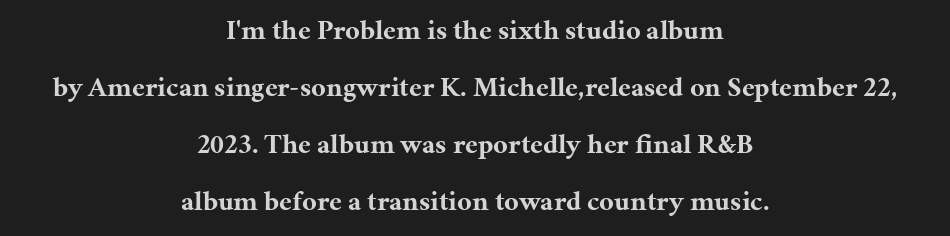
Glyph-to-glyph distance matches everyday printed text. Reading down the column, the eye jumps a long way to each next line. What kind of face is this? One with serifs. Here the designer chose a conventional face with non-uniform glyph widths. The paragraph shown floats in the horizontal middle.
